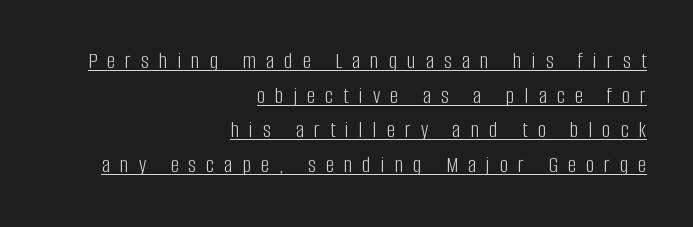
{"italic": "no", "bold": "no", "underline": "yes", "align": "right", "line_spacing": "normal", "line_spacing_ratio": 1.51, "letter_spacing": "wide", "letter_spacing_em": 0.44, "glyph_px": 23}
